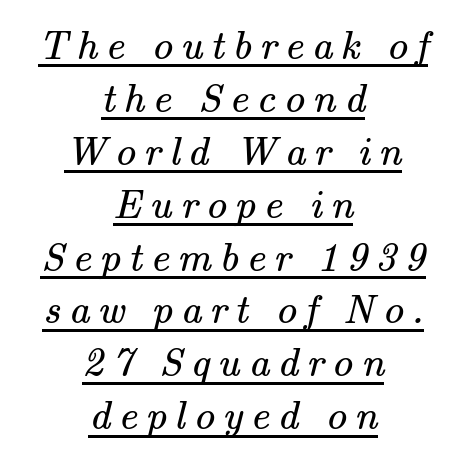
The image shows 41 px regular-weight serif type; set centered, normal line spacing (1.29x), unusually wide letter spacing (+0.2 em), underlined; medium stroke contrast and a small x-height.
